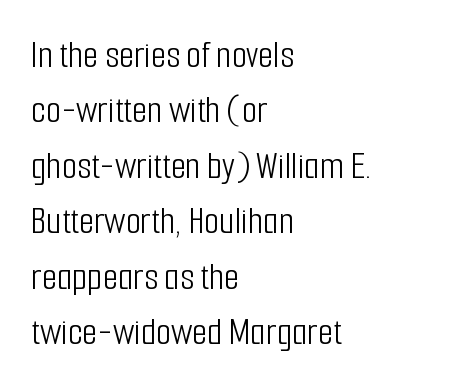
The image shows 39 px light, condensed sans-serif type, upright; set left-aligned, normal line spacing (1.42x), normal letter spacing, not underlined; low stroke contrast and a medium x-height.
